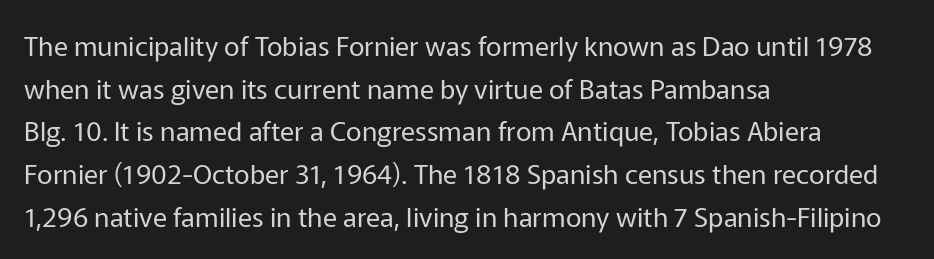
The ragged edge is on the right, which tells us the setting is flush left. Vertical strokes here are truly vertical. Heaviness? Minimal to ordinary, like unemphasized prose. Lines of text with bare space underneath.
